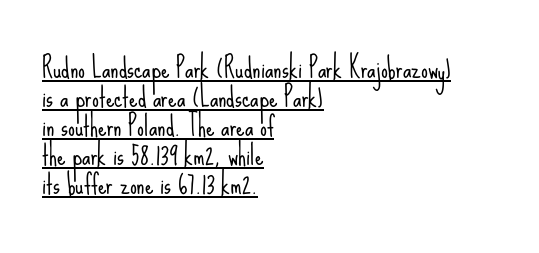
{"italic": "no", "bold": "no", "underline": "yes", "align": "left", "line_spacing": "tight", "line_spacing_ratio": 1.07, "letter_spacing": "normal", "letter_spacing_em": 0.0, "glyph_px": 27}
